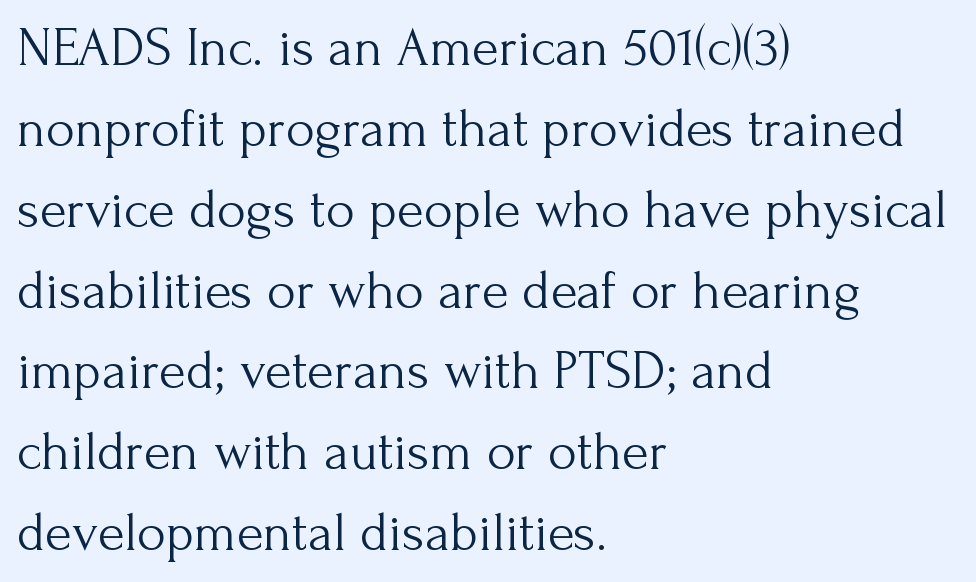
Between one letter and the next there's only the usual sliver of space. Alignment: flush left. Little horizontal feet cap the strokes, marking this as serif type. Do the characters align in a grid? No, the font is proportional.
